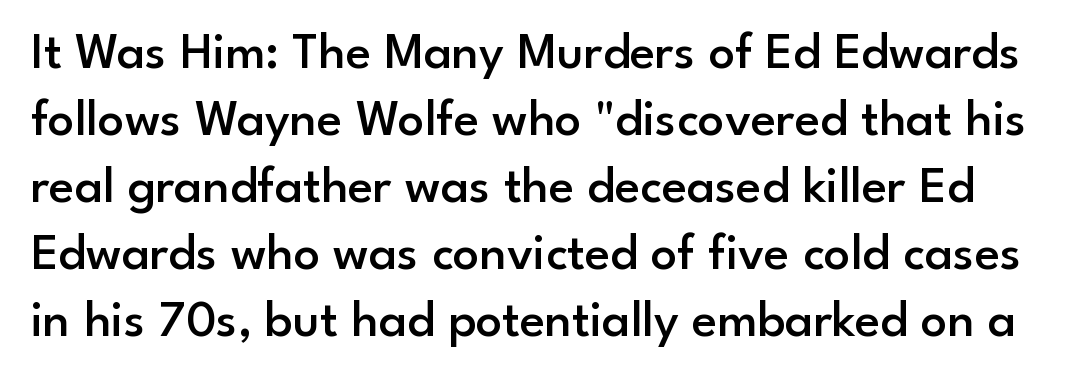
Q: Is the text bold? A: Semi-bold.
Q: Is the text italic (slanted)? A: No, it is upright.
Q: Is the typeface a serif or a sans-serif typeface? A: Sans-serif.
Q: Is the text underlined? A: No.
Q: Is the spacing between letters normal or unusually wide? A: Normal.
Q: Is the spacing between lines tight, normal or loose? A: Normal.
Q: Width (condensed, normal, or wide)? A: Normal.
Q: Stroke contrast? A: Low.
Q: x-height? A: Small.
Q: Monospaced? A: No.
